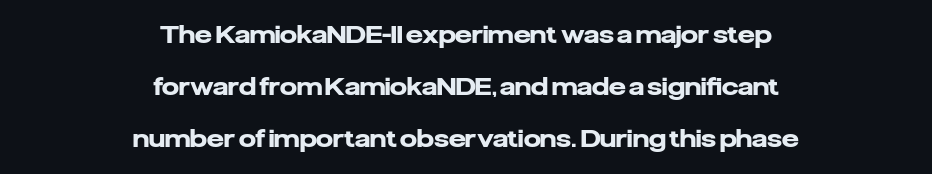
{"italic": "no", "bold": "yes", "underline": "no", "align": "center", "line_spacing": "loose", "line_spacing_ratio": 2.16, "letter_spacing": "normal", "letter_spacing_em": 0.0, "glyph_px": 24}
